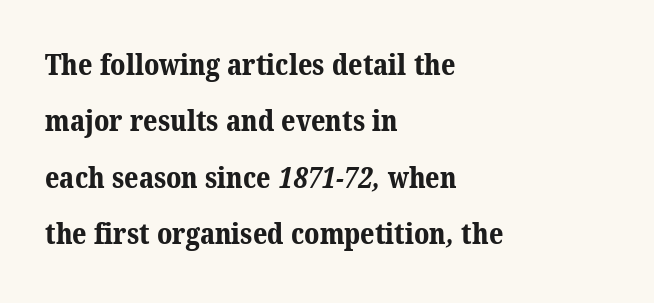
The image shows 28 px bold serif type; set left-aligned, loose line spacing (2.01x), normal letter spacing, not underlined; medium stroke contrast and a medium x-height.
